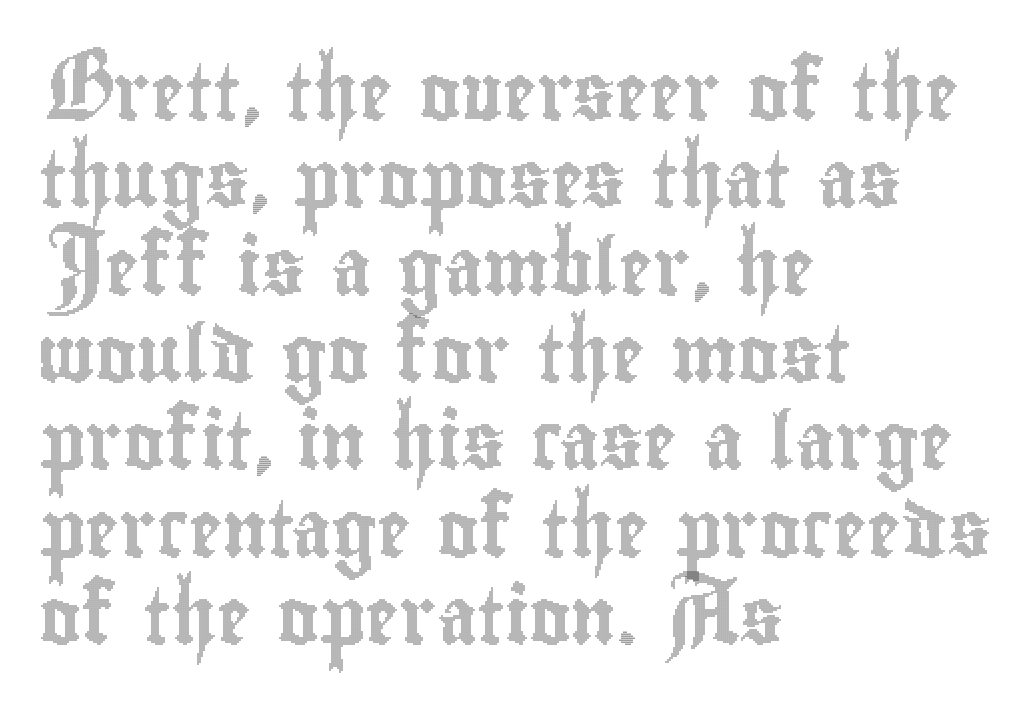
Think of a printed novel: that variable character pitch is what you see here. A roman cut, with each character standing at attention. The passage shown has conventional tracking throughout. The ragged edge is on the right, which tells us the setting is flush left.
